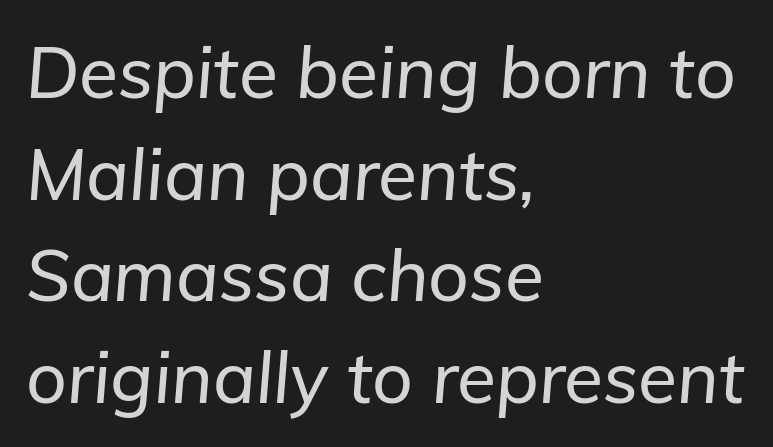
The rendering uses natural spacing where letterforms have individual widths. The glyphs look as if they've been sheared to an angle. Nobody touched the tracking dial on this one. Quick note: interline space is typical. These lines are set flush left with a ragged right edge. Check under the words: just untouched page.
